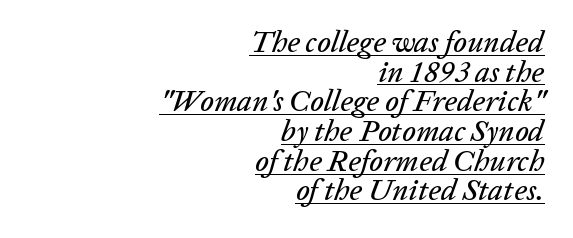
Q: Is the text italic (slanted)? A: Yes, it leans right by about 20 degrees.
Q: Is the text underlined? A: Yes.
Q: How is the paragraph aligned? A: Right-aligned.
Q: Is the spacing between letters normal or unusually wide? A: Normal.
Q: Is the spacing between lines tight, normal or loose? A: Tight.
Q: Width (condensed, normal, or wide)? A: Normal.
Q: Stroke contrast? A: Low.
Q: x-height? A: Medium.
Q: Monospaced? A: No.
